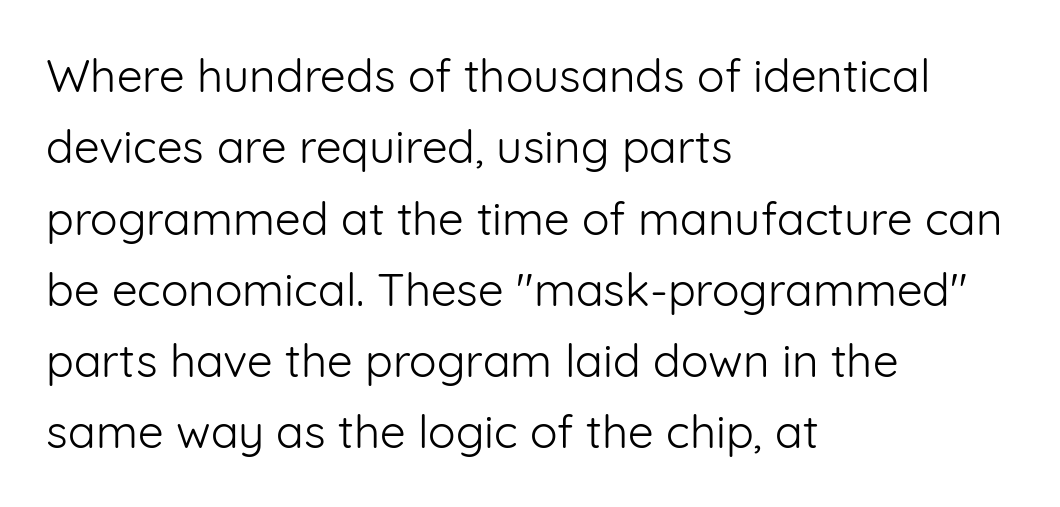
The image shows 46 px light sans-serif type, upright; set left-aligned, normal line spacing (1.55x), normal letter spacing, not underlined; low stroke contrast and a medium x-height.
